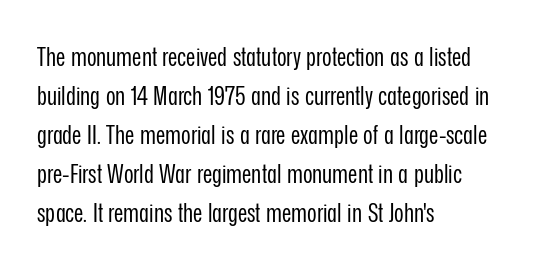
{"italic": "no", "bold": "no", "underline": "no", "align": "left", "line_spacing": "normal", "line_spacing_ratio": 1.5, "letter_spacing": "normal", "letter_spacing_em": 0.0, "glyph_px": 26}
